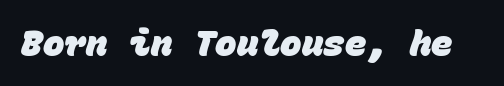
The specimen omits any rule beneath the text block's lines. The typeface chosen for these lines omits serifs. Its strokes are broad and dark, the hallmark of bold type. The letters march in equal steps, a hallmark of fixed-pitch type. Observe the ordinary spacing: letters are neighbours, not strangers.
